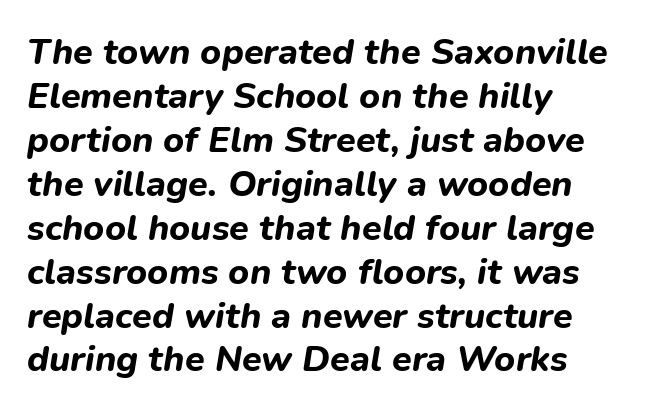
The image shows 36 px bold type, italic (leaning right); set left-aligned, line spacing 1.22x, normal letter spacing, not underlined; low stroke contrast and a medium x-height.
